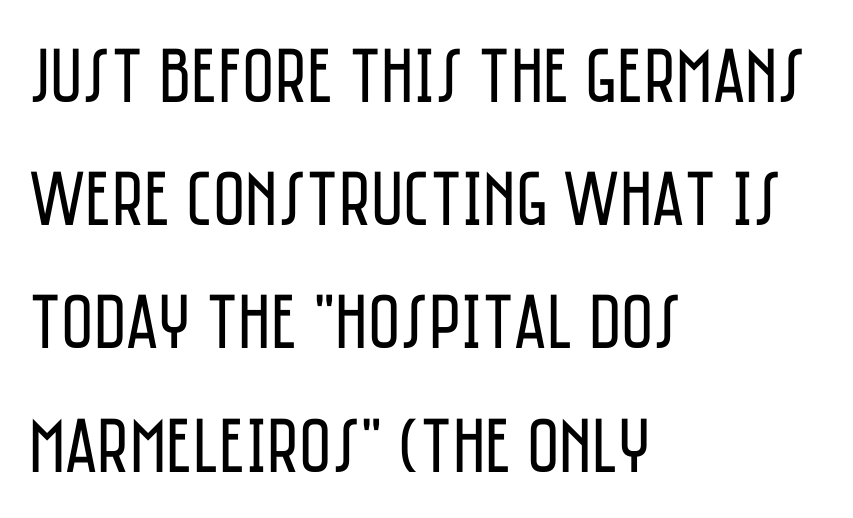
The image shows 78 px regular-weight, condensed sans-serif type, upright; set left-aligned, normal line spacing (1.58x), normal letter spacing, not underlined; low stroke contrast and a large x-height.
